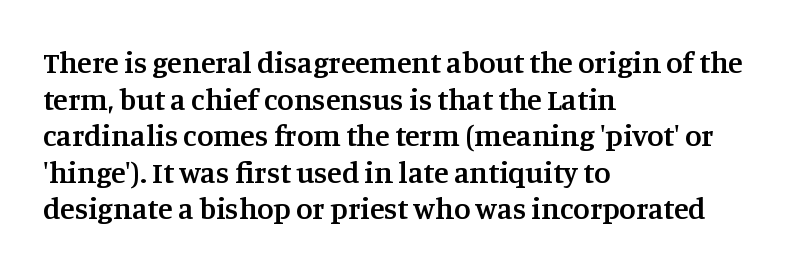
The image shows 30 px semibold serif type, upright; set left-aligned, line spacing 1.22x, normal letter spacing, not underlined; medium stroke contrast and a large x-height.
